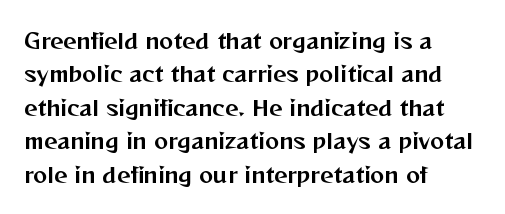
Nobody drew a line under any word here. A student would call this left alignment; a typographer would say flush left, rag right. Rendered with straight, roman letterforms. In terms of leading, this rendering sits right in the middle. Characters follow at the spacing the type designer built in.
